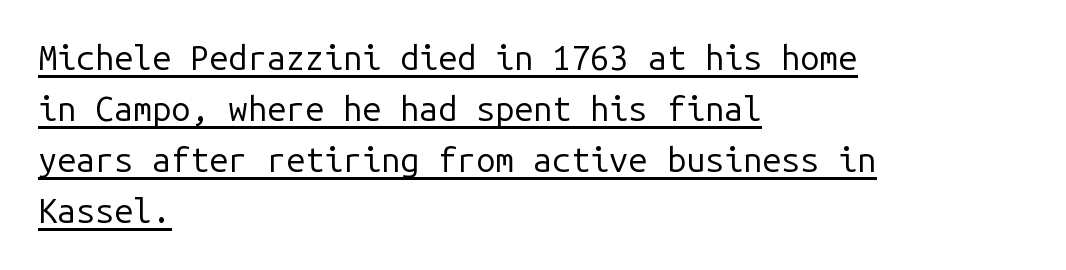
Q: Is the text bold? A: No.
Q: Is the text italic (slanted)? A: No, it is upright.
Q: Is the typeface a serif or a sans-serif typeface? A: Sans-serif.
Q: Is the text underlined? A: Yes.
Q: How is the paragraph aligned? A: Left-aligned.
Q: Is the spacing between letters normal or unusually wide? A: Normal.
Q: Is the spacing between lines tight, normal or loose? A: Normal.
Q: Width (condensed, normal, or wide)? A: Normal.
Q: Stroke contrast? A: Low.
Q: x-height? A: Medium.
Q: Monospaced? A: Yes.
